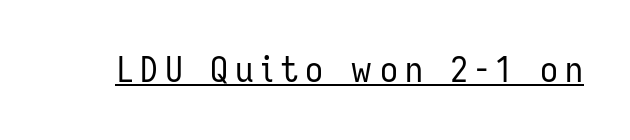
The image shows 36 px regular-weight, condensed sans-serif type, upright; set underlined; low stroke contrast and a medium x-height.
